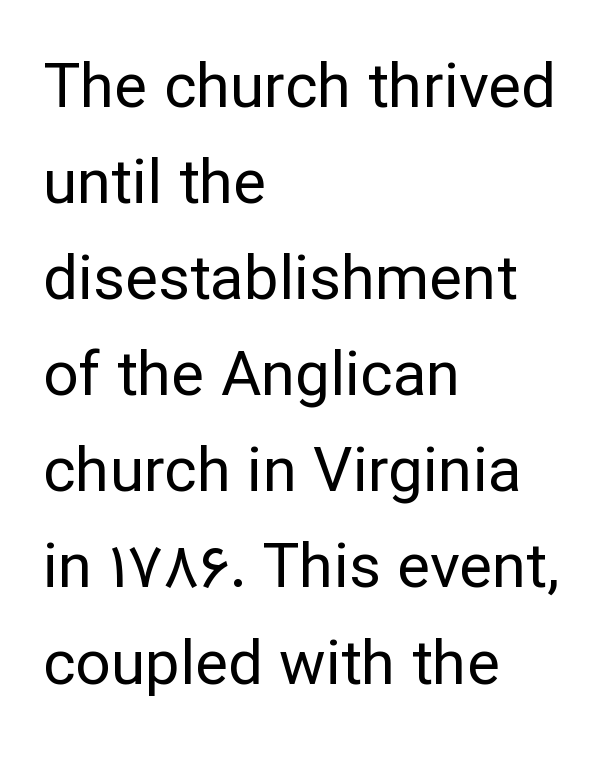
Q: Is the text bold? A: No.
Q: Is the text italic (slanted)? A: No, it is upright.
Q: Is the typeface a serif or a sans-serif typeface? A: Sans-serif.
Q: Is the text underlined? A: No.
Q: How is the paragraph aligned? A: Left-aligned.
Q: Is the spacing between letters normal or unusually wide? A: Normal.
Q: Is the spacing between lines tight, normal or loose? A: Normal.
Q: Width (condensed, normal, or wide)? A: Normal.
Q: Stroke contrast? A: Low.
Q: x-height? A: Medium.
Q: Monospaced? A: No.
